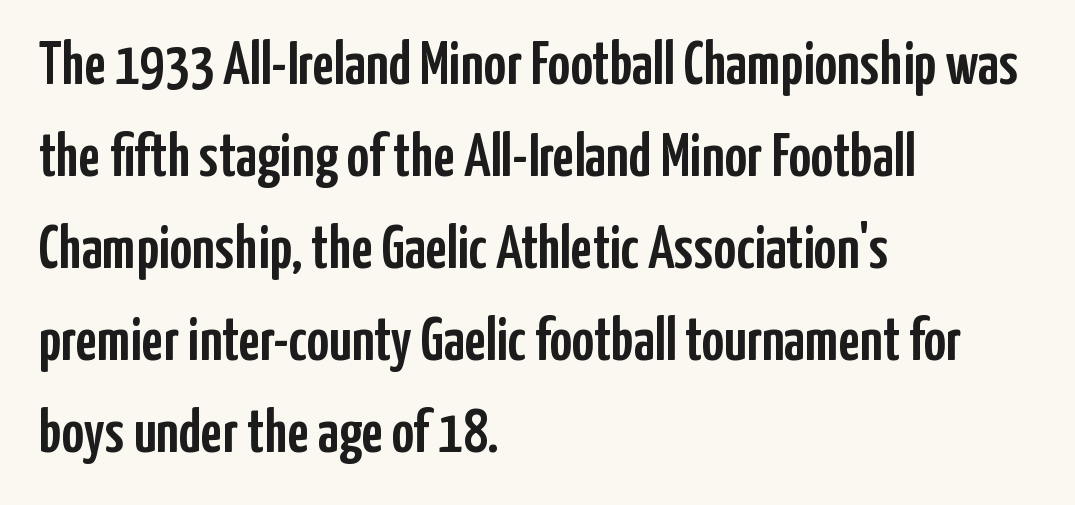
Q: Is the text italic (slanted)? A: No, it is upright.
Q: Is the typeface a serif or a sans-serif typeface? A: Sans-serif.
Q: Is the text underlined? A: No.
Q: How is the paragraph aligned? A: Left-aligned.
Q: Is the spacing between letters normal or unusually wide? A: Normal.
Q: Is the spacing between lines tight, normal or loose? A: Normal.
Q: Width (condensed, normal, or wide)? A: Condensed.
Q: Stroke contrast? A: Low.
Q: x-height? A: Medium.
Q: Monospaced? A: No.
